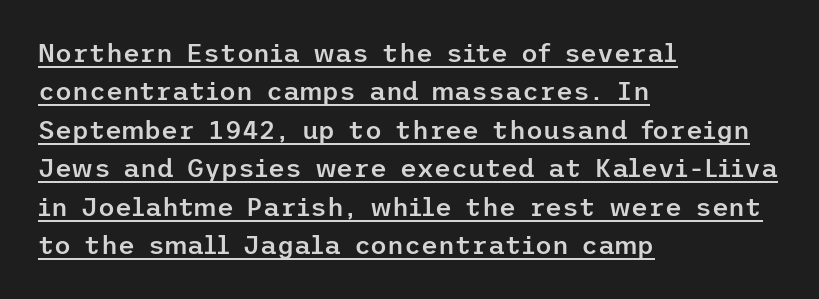
The image shows 26 px text type, upright; set left-aligned, normal line spacing (1.48x), normal letter spacing, underlined.
